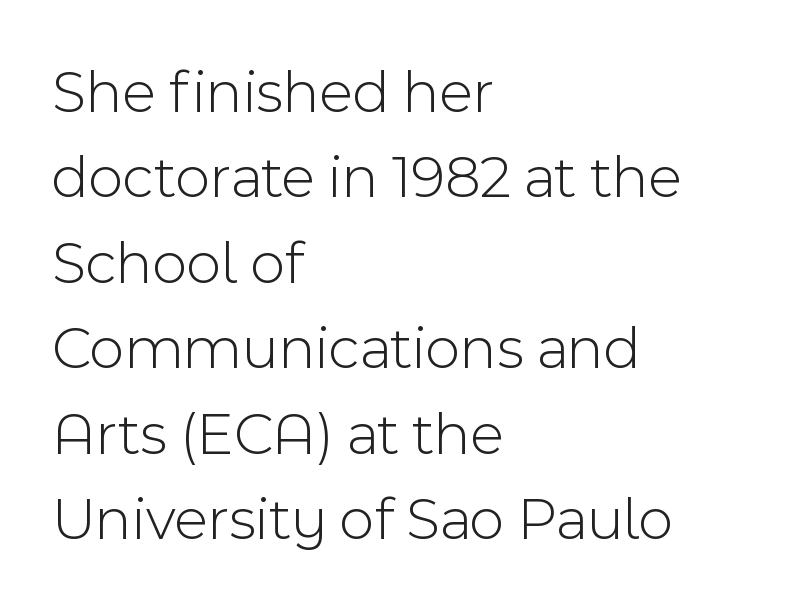
{"serif": "no", "italic": "no", "bold": "no", "weight": "light", "width": "normal", "x_height": "medium", "monospaced": "no", "underline": "no", "align": "left", "line_spacing": "normal", "line_spacing_ratio": 1.4, "letter_spacing": "normal", "letter_spacing_em": 0.0, "glyph_px": 61}
